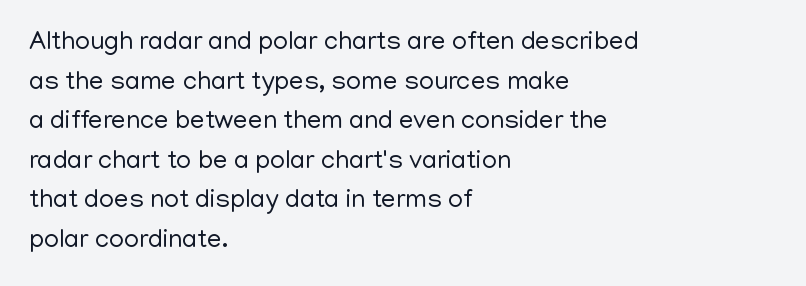
The block of text has a typical density, with ordinary space between rows. The line texture is even and compact thanks to regular tracking. Nothing heavy about these letters — not bold at all. Which margin do the lines hug? The left one — the right edge is uneven.
